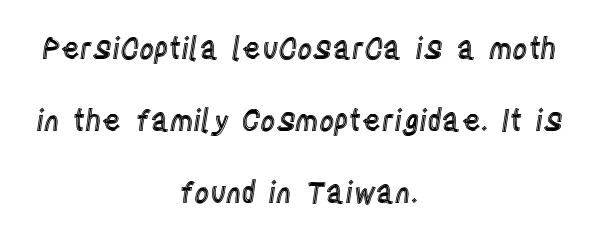
Q: Is the text italic (slanted)? A: Yes.
Q: Is the text underlined? A: No.
Q: How is the paragraph aligned? A: Centered.
Q: Is the spacing between letters normal or unusually wide? A: Normal.
Q: Is the spacing between lines tight, normal or loose? A: Loose.
Q: Width (condensed, normal, or wide)? A: Condensed.
Q: x-height? A: Large.
Q: Monospaced? A: No.
